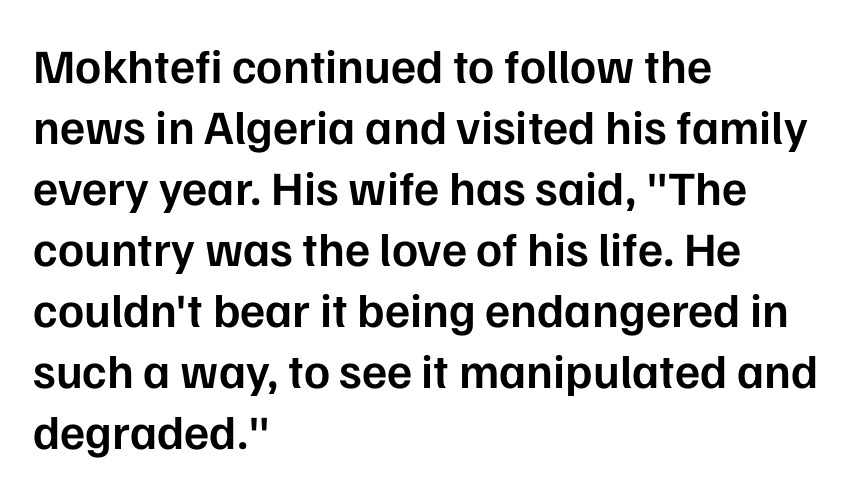
{"serif": "no", "italic": "no", "bold": "semi", "weight": "semibold", "width": "normal", "stroke_contrast": "low", "x_height": "medium", "monospaced": "no", "underline": "no", "align": "left", "line_spacing": "normal", "line_spacing_ratio": 1.27, "letter_spacing": "normal", "letter_spacing_em": 0.0, "glyph_px": 48}
